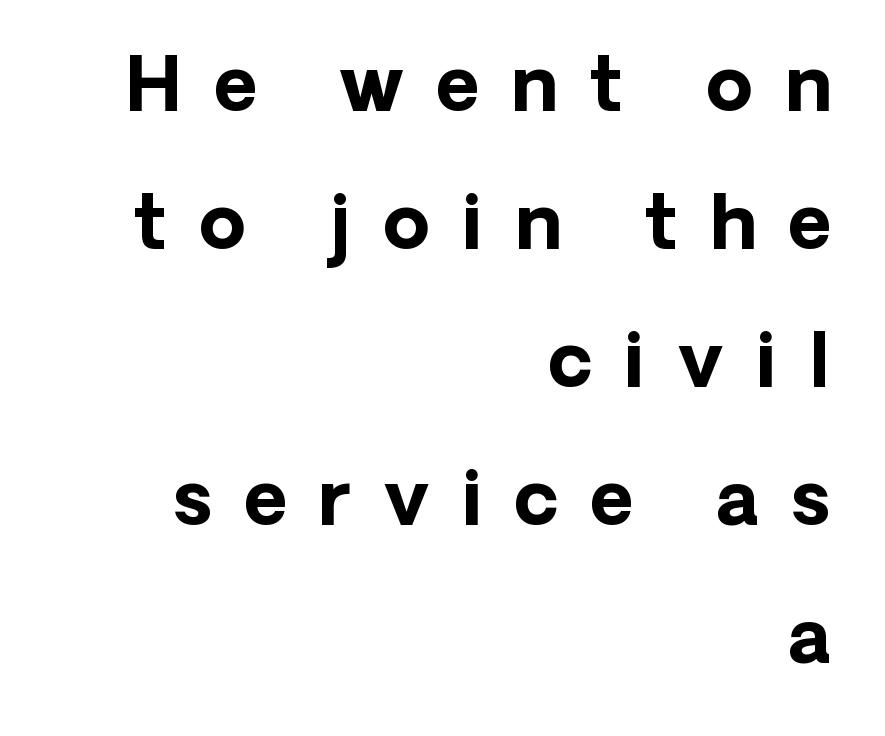
Q: Is the text bold? A: Yes.
Q: Is the text italic (slanted)? A: No, it is upright.
Q: Is the typeface a serif or a sans-serif typeface? A: Sans-serif.
Q: Is the text underlined? A: No.
Q: How is the paragraph aligned? A: Right-aligned.
Q: Is the spacing between letters normal or unusually wide? A: Unusually wide.
Q: Width (condensed, normal, or wide)? A: Normal.
Q: Stroke contrast? A: Low.
Q: x-height? A: Medium.
Q: Monospaced? A: No.
